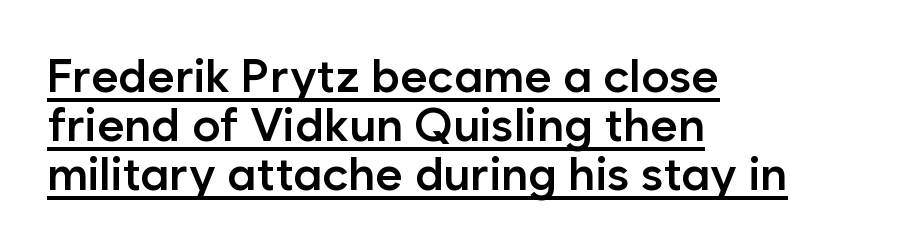
Upright lettering throughout. This rendering uses left alignment, leaving the right contour irregular. Notice the strokes are somewhat thickened but not fully heavy: this is a semibold. Here the designer chose a conventional face with non-uniform glyph widths. Like a heading marked for emphasis, these lines bear an underscore.
